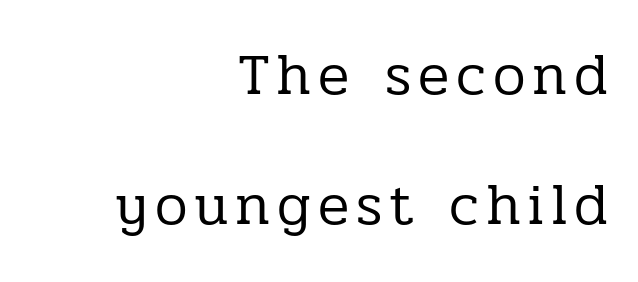
Q: Is the text bold? A: No.
Q: Is the text italic (slanted)? A: No, it is upright.
Q: Is the typeface a serif or a sans-serif typeface? A: Serif.
Q: Is the text underlined? A: No.
Q: How is the paragraph aligned? A: Right-aligned.
Q: Is the spacing between lines tight, normal or loose? A: Loose.
Q: Width (condensed, normal, or wide)? A: Normal.
Q: Stroke contrast? A: Low.
Q: x-height? A: Medium.
Q: Monospaced? A: No.
